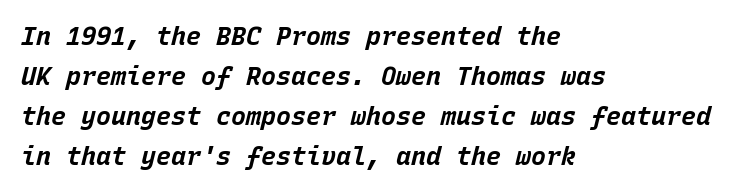
The image shows 25 px bold type, italic (leaning right); set left-aligned, normal line spacing (1.6x), normal letter spacing, not underlined.
